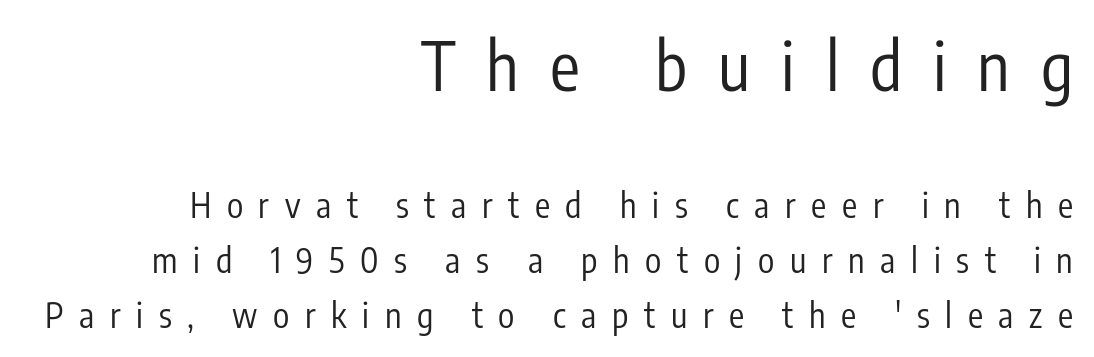
Q: Is the text bold? A: No.
Q: Is the text italic (slanted)? A: No, it is upright.
Q: Is the typeface a serif or a sans-serif typeface? A: Sans-serif.
Q: Is the text underlined? A: No.
Q: How is the paragraph aligned? A: Right-aligned.
Q: Is the spacing between letters normal or unusually wide? A: Unusually wide.
Q: Is the spacing between lines tight, normal or loose? A: Normal.
Q: Which block of text is set in a larger size, the first (top) or the second (bottom)? A: The first (top) one.
Q: Width (condensed, normal, or wide)? A: Condensed.
Q: Stroke contrast? A: Low.
Q: x-height? A: Medium.
Q: Monospaced? A: No.
